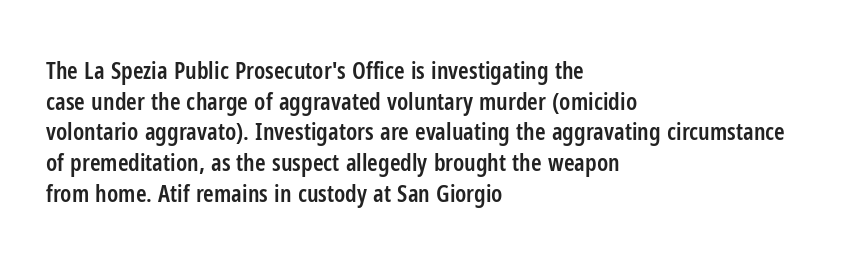
Each word holds together tightly as a unit, with standard inter-letter gaps. Check the space under the baseline: it is left empty. The paragraph has a hard left edge and a soft right edge. Posture: straight, roman, zero tilt. The vertical gap from one line to the next is medium. Notice the strokes are somewhat thickened but not fully heavy: this is a semibold.
